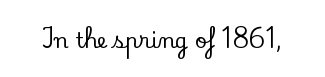
Q: Is the text italic (slanted)? A: No, it is upright.
Q: Is the text underlined? A: No.
Q: Is the spacing between letters normal or unusually wide? A: Normal.
